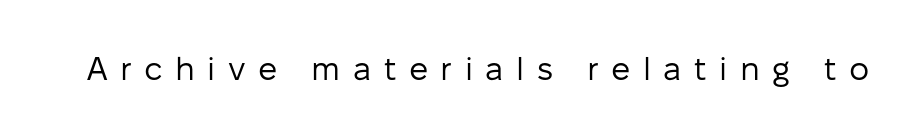
Q: Is the text bold? A: No.
Q: Is the text italic (slanted)? A: No, it is upright.
Q: Is the typeface a serif or a sans-serif typeface? A: Sans-serif.
Q: Is the text underlined? A: No.
Q: Is the spacing between letters normal or unusually wide? A: Unusually wide.
Q: Width (condensed, normal, or wide)? A: Normal.
Q: Stroke contrast? A: Low.
Q: x-height? A: Medium.
Q: Monospaced? A: No.
